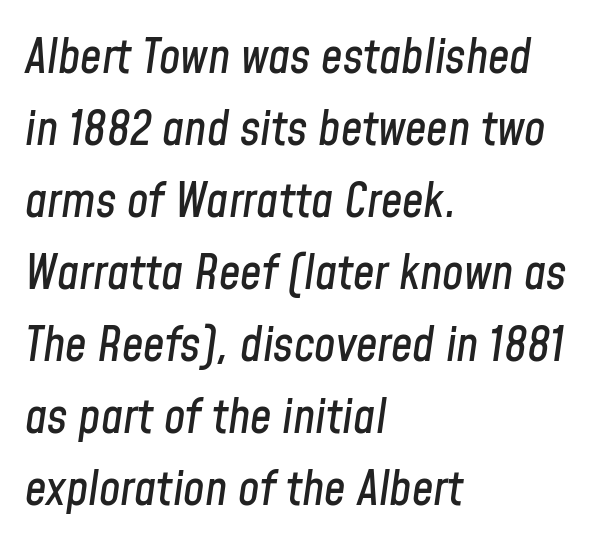
{"italic": "yes", "lean": "right", "slant_degrees": 8, "width": "condensed", "stroke_contrast": "low", "x_height": "medium", "monospaced": "no", "underline": "no", "align": "left", "line_spacing": "normal", "line_spacing_ratio": 1.5, "letter_spacing": "normal", "letter_spacing_em": 0.0, "glyph_px": 48}
